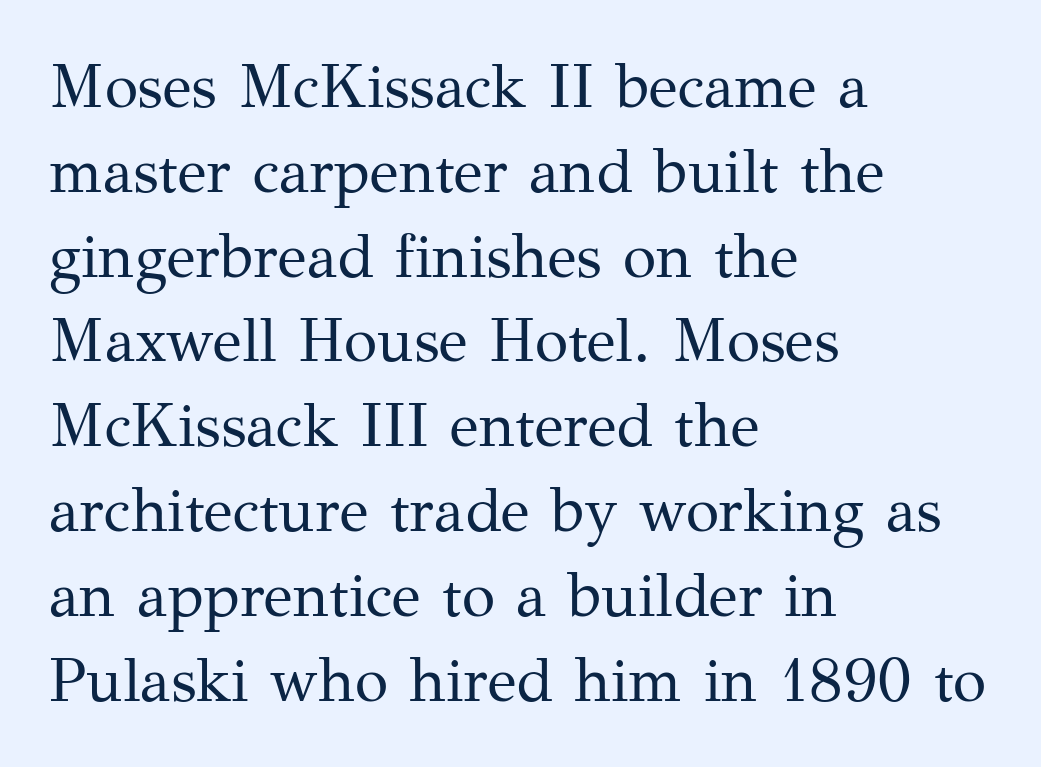
{"serif": "yes", "italic": "no", "bold": "no", "weight": "regular", "width": "normal", "stroke_contrast": "medium", "x_height": "medium", "monospaced": "no", "underline": "no", "align": "left", "line_spacing": "normal", "line_spacing_ratio": 1.39, "letter_spacing": "normal", "letter_spacing_em": 0.0, "glyph_px": 61}
